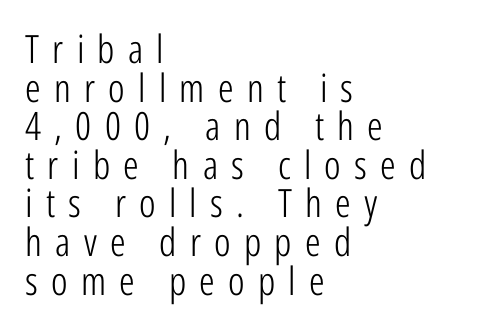
Q: Is the text bold? A: No.
Q: Is the text italic (slanted)? A: No, it is upright.
Q: Is the typeface a serif or a sans-serif typeface? A: Sans-serif.
Q: Is the text underlined? A: No.
Q: How is the paragraph aligned? A: Left-aligned.
Q: Is the spacing between letters normal or unusually wide? A: Unusually wide.
Q: Is the spacing between lines tight, normal or loose? A: Tight.
Q: Width (condensed, normal, or wide)? A: Condensed.
Q: Stroke contrast? A: Low.
Q: x-height? A: Medium.
Q: Monospaced? A: No.
